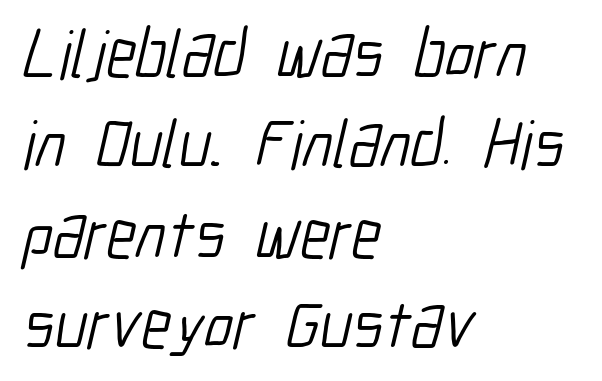
Q: Is the text bold? A: No.
Q: Is the typeface a serif or a sans-serif typeface? A: Sans-serif.
Q: Is the text underlined? A: No.
Q: How is the paragraph aligned? A: Left-aligned.
Q: Is the spacing between letters normal or unusually wide? A: Normal.
Q: Is the spacing between lines tight, normal or loose? A: Normal.
Q: Width (condensed, normal, or wide)? A: Condensed.
Q: Stroke contrast? A: Low.
Q: x-height? A: Medium.
Q: Monospaced? A: No.
